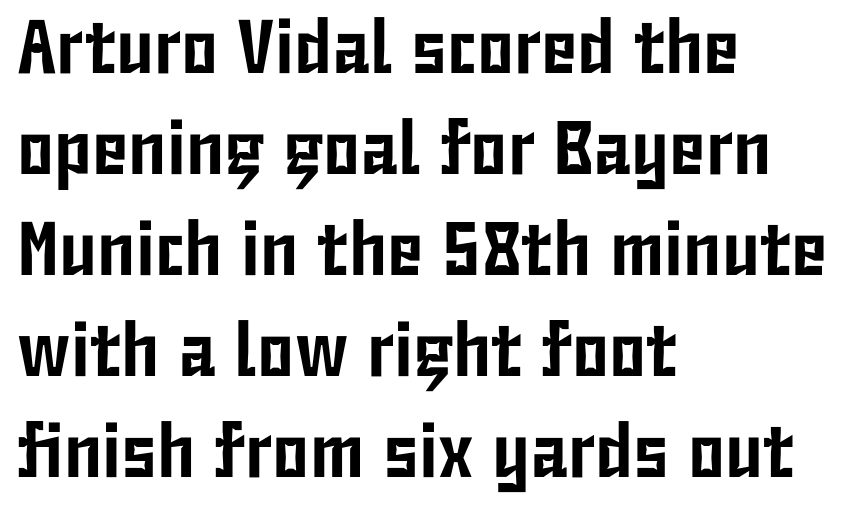
{"serif": "no", "italic": "no", "width": "condensed", "stroke_contrast": "low", "x_height": "medium", "monospaced": "no", "underline": "no", "align": "left", "line_spacing": "normal", "line_spacing_ratio": 1.33, "letter_spacing": "normal", "letter_spacing_em": 0.0, "glyph_px": 76}
